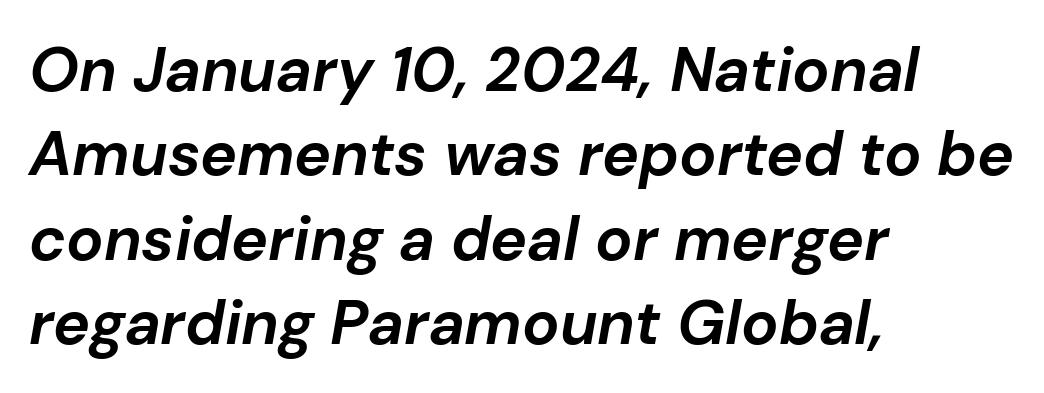
{"italic": "yes", "lean": "right", "slant_degrees": 10, "bold": "yes", "weight": "bold", "width": "normal", "stroke_contrast": "low", "x_height": "medium", "monospaced": "no", "underline": "no", "align": "left", "line_spacing": "normal", "line_spacing_ratio": 1.36, "letter_spacing": "normal", "letter_spacing_em": 0.0, "glyph_px": 62}
